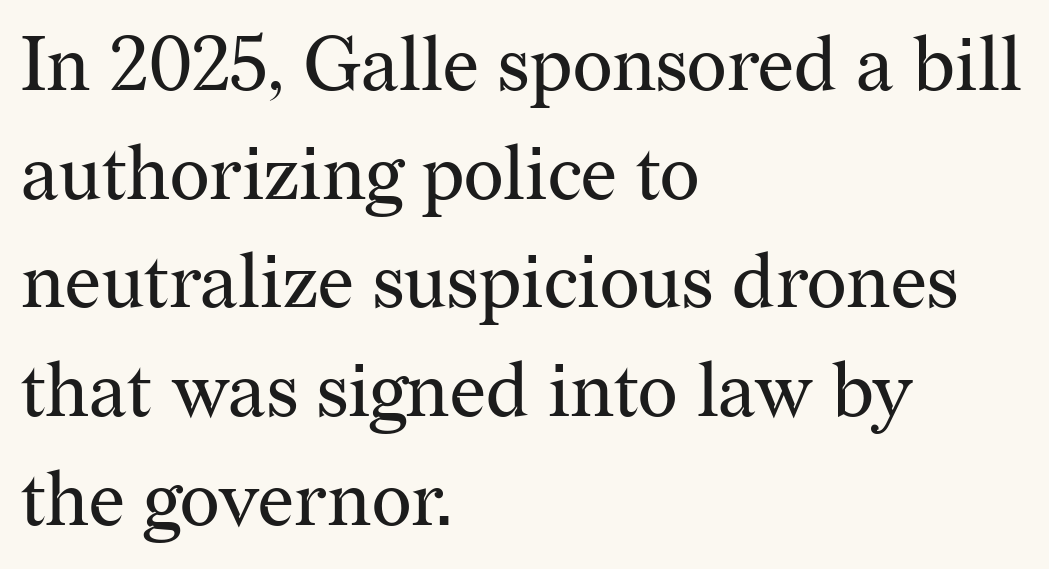
{"serif": "yes", "italic": "no", "bold": "no", "weight": "regular", "width": "normal", "stroke_contrast": "medium", "x_height": "medium", "monospaced": "no", "underline": "no", "align": "left", "line_spacing": "normal", "line_spacing_ratio": 1.43, "letter_spacing": "normal", "letter_spacing_em": 0.0, "glyph_px": 76}
